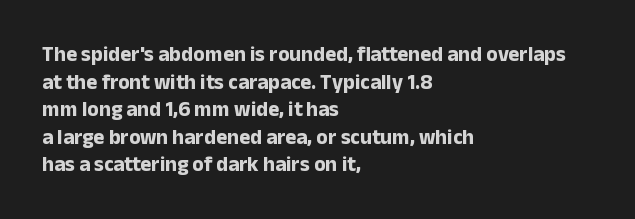
Normally led — the rows are evenly, conventionally spaced. Caption: standard tracking, unaltered. Check the space under the baseline: it is left empty. This sample is left-justified, so line endings fall wherever the words run out. These lines were composed using upright roman letters.
